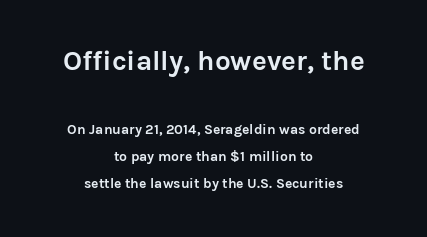
The image shows 28 px semibold sans-serif type, upright; set centered, loose line spacing (1.94x), normal letter spacing, not underlined; the first (top) block is 2.0x larger; low stroke contrast and a medium x-height.
